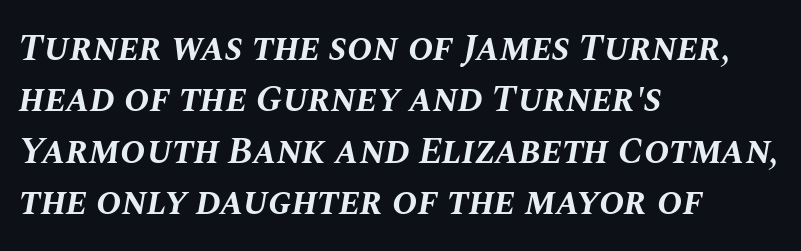
{"italic": "yes", "lean": "right", "slant_degrees": 10, "bold": "yes", "weight": "bold", "width": "normal", "stroke_contrast": "medium", "x_height": "large", "monospaced": "no", "underline": "no", "align": "left", "line_spacing": "normal", "line_spacing_ratio": 1.35, "letter_spacing": "normal", "letter_spacing_em": 0.0, "glyph_px": 38}
